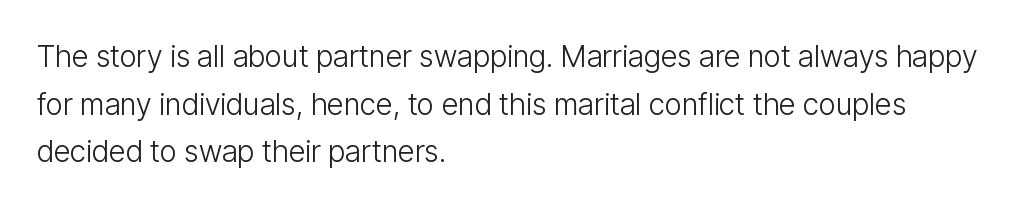
Q: Is the text bold? A: No.
Q: Is the text italic (slanted)? A: No, it is upright.
Q: Is the typeface a serif or a sans-serif typeface? A: Sans-serif.
Q: Is the text underlined? A: No.
Q: How is the paragraph aligned? A: Left-aligned.
Q: Is the spacing between letters normal or unusually wide? A: Normal.
Q: Is the spacing between lines tight, normal or loose? A: Normal.
Q: Width (condensed, normal, or wide)? A: Condensed.
Q: Stroke contrast? A: Low.
Q: x-height? A: Medium.
Q: Monospaced? A: No.
